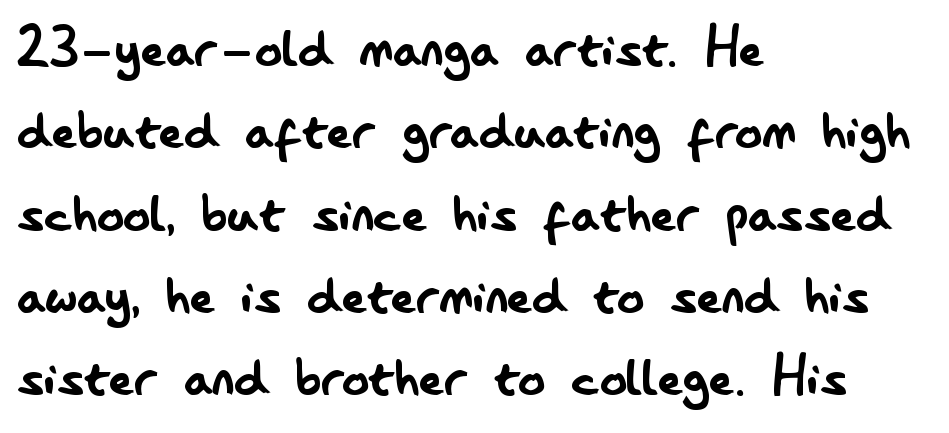
Each row of text sits above clean, open space. Counters stay open thanks to moderate or lighter strokes. These lines are rendered in a variable-pitch font. Posture: vertical. Note: no serifs on the glyphs.
